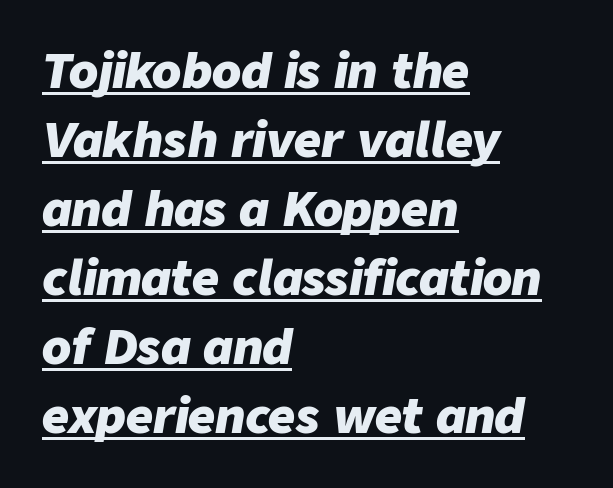
Q: Is the text bold? A: Yes.
Q: Is the text italic (slanted)? A: Yes, it leans right by about 9 degrees.
Q: Is the text underlined? A: Yes.
Q: How is the paragraph aligned? A: Left-aligned.
Q: Is the spacing between letters normal or unusually wide? A: Normal.
Q: Is the spacing between lines tight, normal or loose? A: Normal.
Q: Width (condensed, normal, or wide)? A: Normal.
Q: Stroke contrast? A: Low.
Q: x-height? A: Medium.
Q: Monospaced? A: No.
